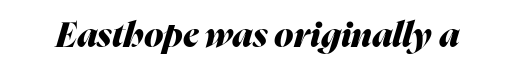
Q: Is the text bold? A: Yes.
Q: Is the text italic (slanted)? A: Yes, it leans right by about 16 degrees.
Q: Is the text underlined? A: No.
Q: Is the spacing between letters normal or unusually wide? A: Normal.
Q: Width (condensed, normal, or wide)? A: Normal.
Q: Stroke contrast? A: Medium.
Q: x-height? A: Medium.
Q: Monospaced? A: No.
